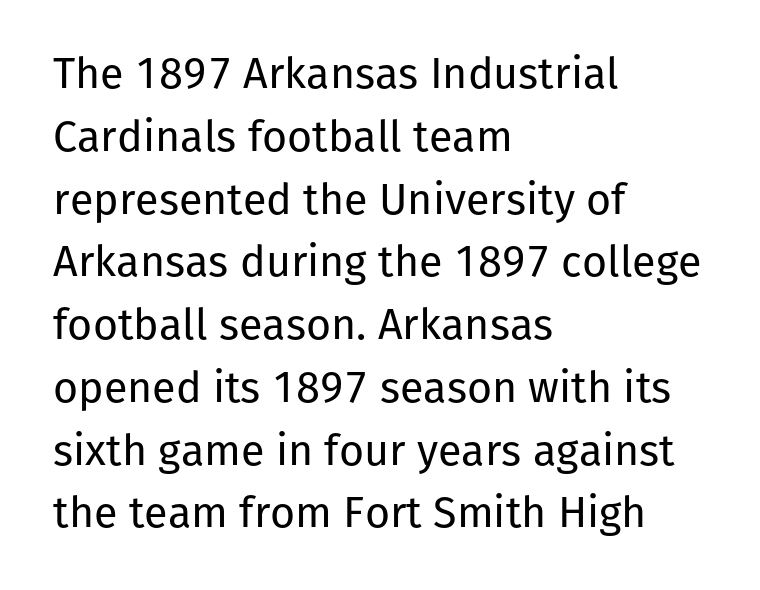
{"serif": "no", "italic": "no", "bold": "no", "weight": "regular", "width": "normal", "stroke_contrast": "low", "x_height": "medium", "monospaced": "no", "underline": "no", "align": "left", "line_spacing": "normal", "line_spacing_ratio": 1.46, "letter_spacing": "normal", "letter_spacing_em": 0.0, "glyph_px": 43}
